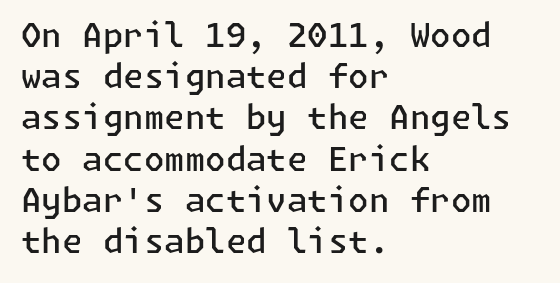
{"serif": "no", "italic": "no", "bold": "semi", "weight": "semibold", "width": "normal", "stroke_contrast": "low", "x_height": "medium", "underline": "no", "align": "left", "line_spacing": "normal", "line_spacing_ratio": 1.25, "letter_spacing": "normal", "letter_spacing_em": 0.0, "glyph_px": 33}
